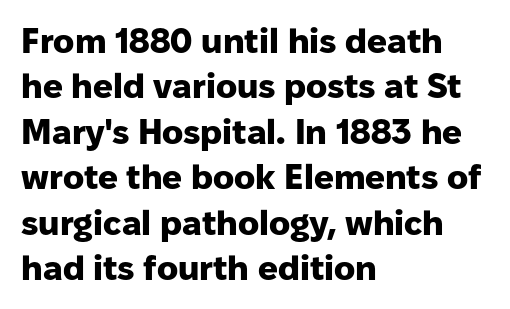
Q: Is the text bold? A: Yes.
Q: Is the text italic (slanted)? A: No, it is upright.
Q: Is the typeface a serif or a sans-serif typeface? A: Sans-serif.
Q: Is the text underlined? A: No.
Q: How is the paragraph aligned? A: Left-aligned.
Q: Is the spacing between letters normal or unusually wide? A: Normal.
Q: Is the spacing between lines tight, normal or loose? A: Normal.
Q: Width (condensed, normal, or wide)? A: Normal.
Q: Stroke contrast? A: Low.
Q: x-height? A: Medium.
Q: Monospaced? A: No.
